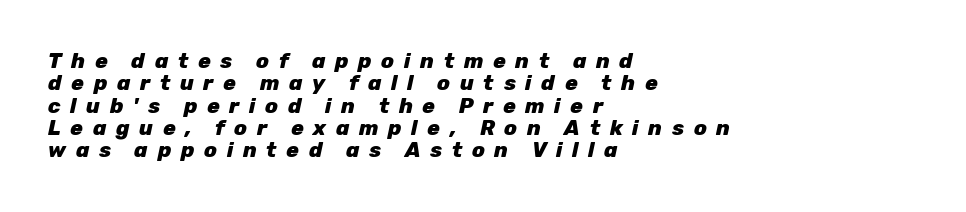
When letters slant like this, we call the style italic. If you drew a ruler down the left edge, every line would touch it. Its strokes are broad and dark, the hallmark of bold type. The zone under the glyphs is completely vacant.
